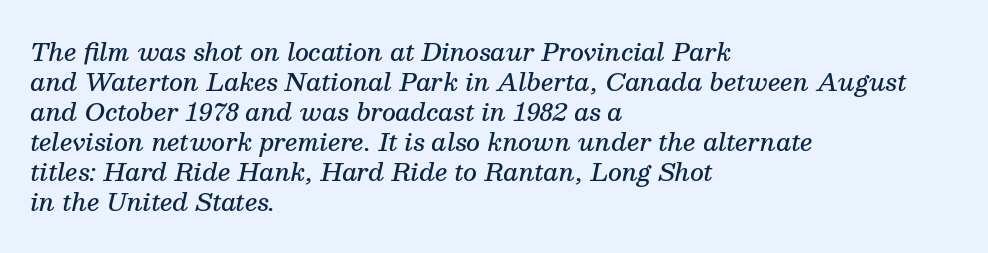
The letterforms sit shoulder to shoulder at normal distance. Vertical spacing — default. The glyphs have the mass of a demibold cut, below bold. Horizontal alignment here is leftward, the default for most running prose. The rendering applies a slant to the glyphs.
